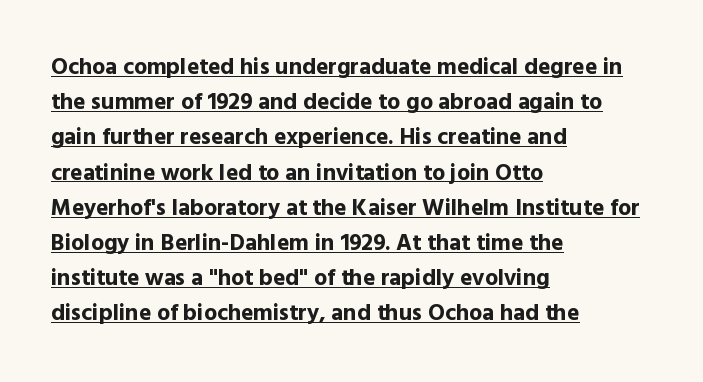
Q: Is the text bold? A: Yes.
Q: Is the text italic (slanted)? A: No, it is upright.
Q: Is the text underlined? A: Yes.
Q: How is the paragraph aligned? A: Left-aligned.
Q: Is the spacing between letters normal or unusually wide? A: Normal.
Q: Is the spacing between lines tight, normal or loose? A: Normal.
